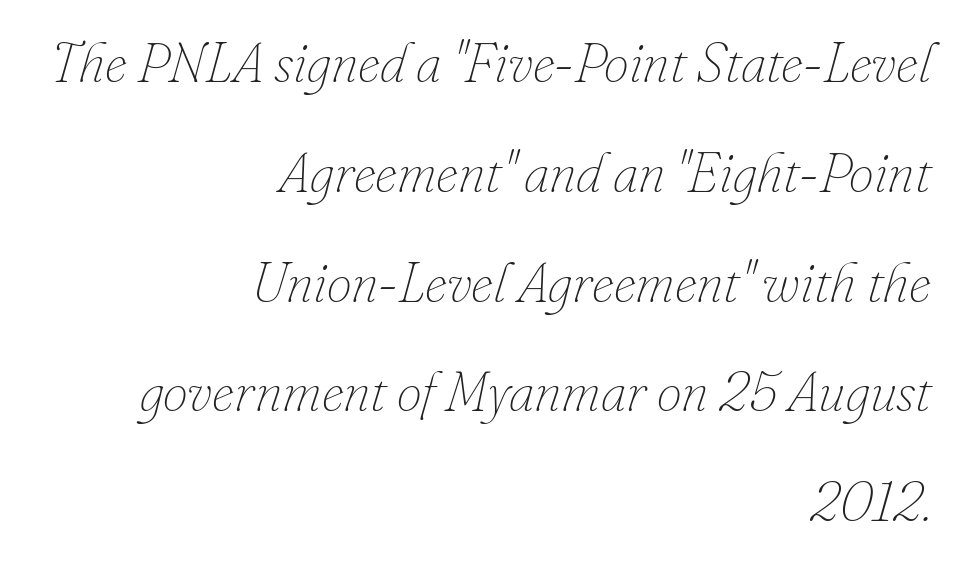
Q: Is the text bold? A: No.
Q: Is the text italic (slanted)? A: Yes, it leans right by about 16 degrees.
Q: Is the text underlined? A: No.
Q: How is the paragraph aligned? A: Right-aligned.
Q: Is the spacing between letters normal or unusually wide? A: Normal.
Q: Is the spacing between lines tight, normal or loose? A: Loose.
Q: Width (condensed, normal, or wide)? A: Normal.
Q: Stroke contrast? A: Low.
Q: x-height? A: Small.
Q: Monospaced? A: No.
